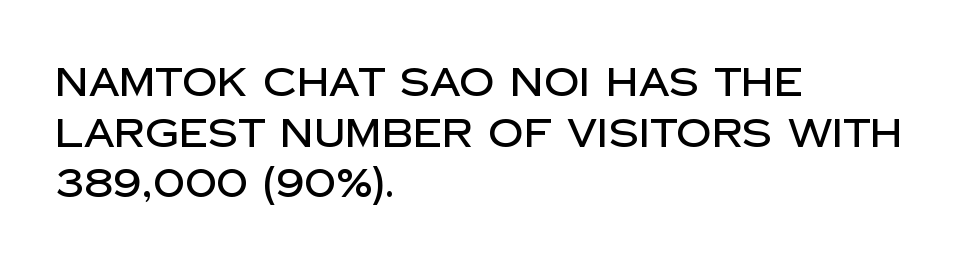
Is the block centered? No — it sits flush against the left margin. Stroke terminals: plain, sans-serif. Note the varied advance widths — an 'i' is clearly narrower than an 'm'. Glyph-to-glyph distance matches everyday printed text. Vertically, the passage feels balanced, rows spaced as you'd expect.
